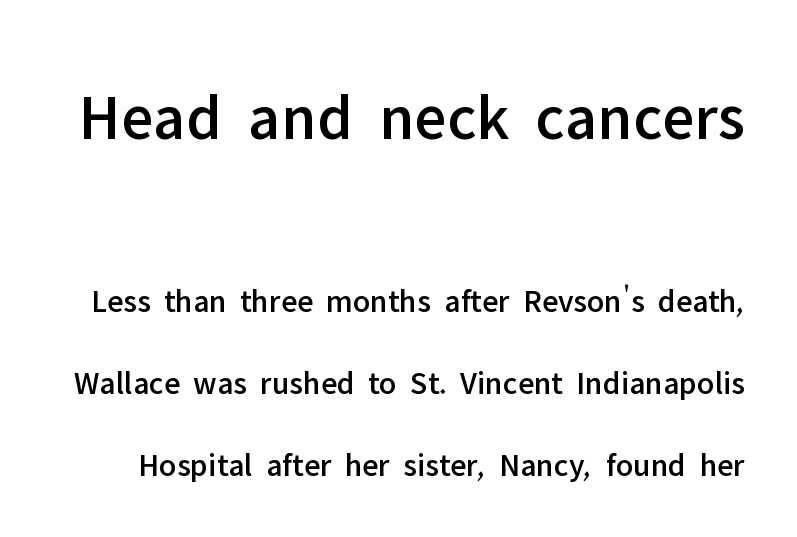
Q: Is the text italic (slanted)? A: No, it is upright.
Q: Is the typeface a serif or a sans-serif typeface? A: Sans-serif.
Q: Is the text underlined? A: No.
Q: Is the spacing between letters normal or unusually wide? A: Normal.
Q: Is the spacing between lines tight, normal or loose? A: Loose.
Q: Which block of text is set in a larger size, the first (top) or the second (bottom)? A: The first (top) one.
Q: Width (condensed, normal, or wide)? A: Normal.
Q: Stroke contrast? A: Low.
Q: x-height? A: Medium.
Q: Monospaced? A: No.
